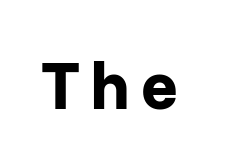
The typography opts for an upright posture over an oblique one. The glyphs have the mass of a bold cut. The space beneath each line is pristine and unruled. You could not count columns in this text — the font is proportionally spaced.
